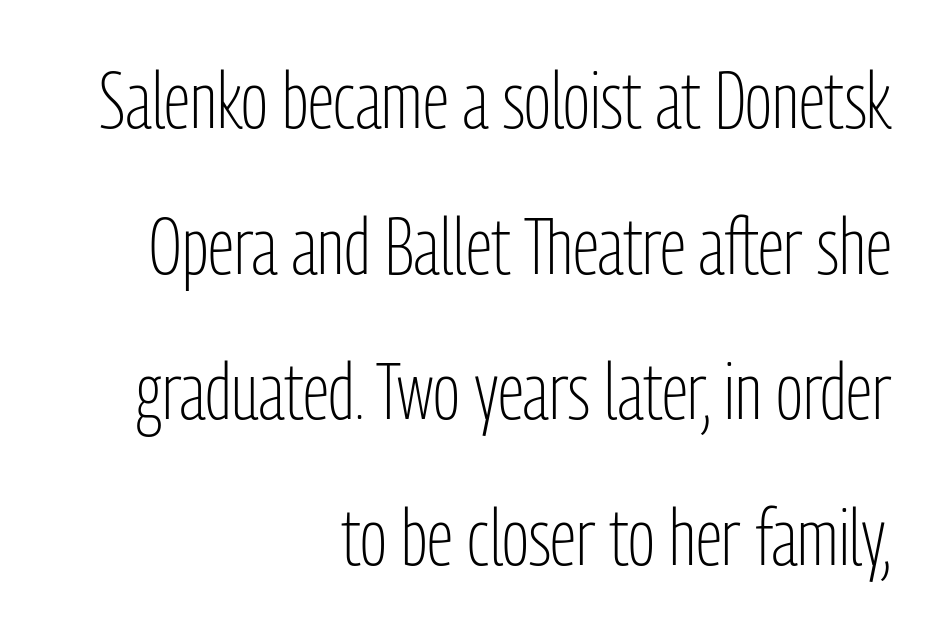
{"serif": "no", "italic": "no", "bold": "no", "weight": "light", "width": "condensed", "stroke_contrast": "low", "x_height": "medium", "monospaced": "no", "underline": "no", "align": "right", "line_spacing_ratio": 1.82, "letter_spacing": "normal", "letter_spacing_em": 0.0, "glyph_px": 80}
